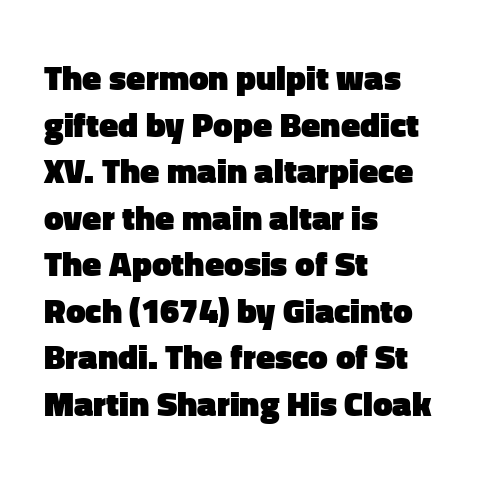
{"serif": "no", "italic": "no", "bold": "yes", "weight": "heavy", "width": "normal", "stroke_contrast": "low", "x_height": "medium", "monospaced": "no", "underline": "no", "align": "left", "line_spacing": "normal", "line_spacing_ratio": 1.33, "letter_spacing": "normal", "letter_spacing_em": 0.0, "glyph_px": 35}
